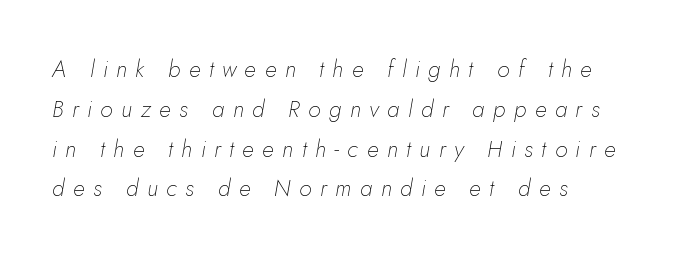
The weight would be labelled regular, book, light, or lighter still. The horizontal fit of the characters is loose and conspicuously gappy. Quick note: underline off. You can tell it's italic because the verticals aren't actually vertical. Which margin do the lines hug? The left one — the right edge is uneven.
